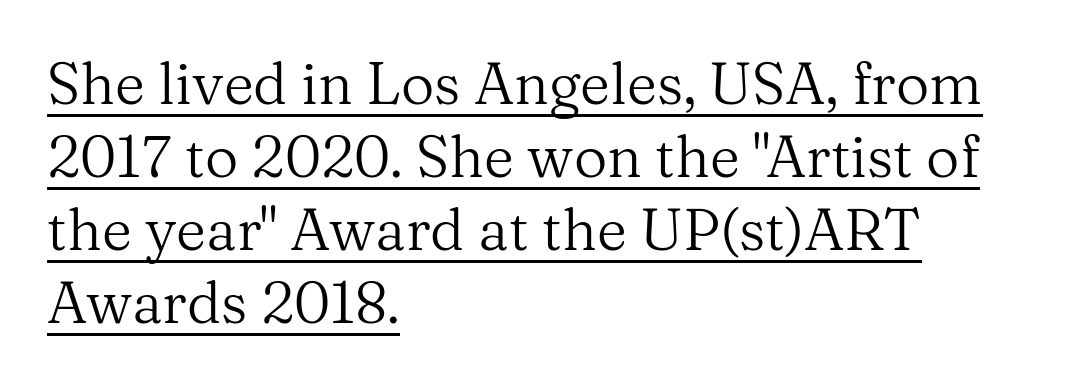
Q: Is the text bold? A: No.
Q: Is the text italic (slanted)? A: No, it is upright.
Q: Is the typeface a serif or a sans-serif typeface? A: Serif.
Q: Is the text underlined? A: Yes.
Q: How is the paragraph aligned? A: Left-aligned.
Q: Is the spacing between letters normal or unusually wide? A: Normal.
Q: Is the spacing between lines tight, normal or loose? A: Normal.
Q: Width (condensed, normal, or wide)? A: Normal.
Q: Stroke contrast? A: Medium.
Q: x-height? A: Medium.
Q: Monospaced? A: No.
